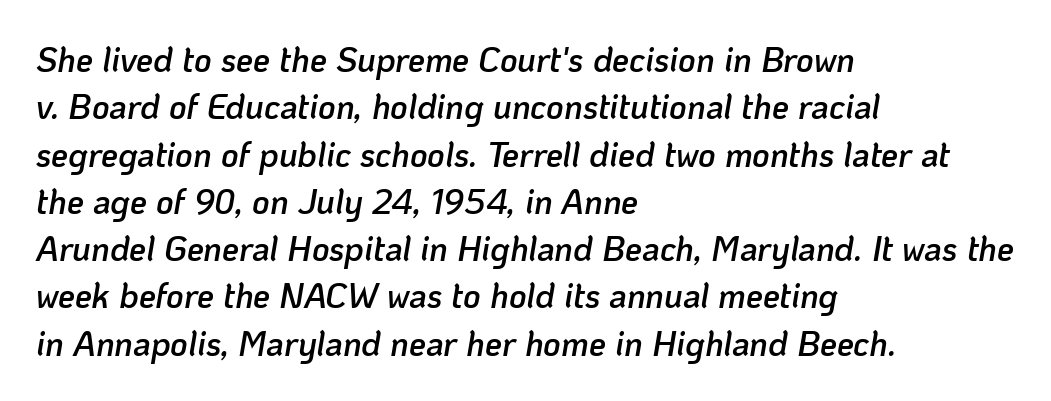
The vertical gap from one line to the next is medium. I'd describe the lettering as semibold — firm but not a full bold. Between one letter and the next there's only the usual sliver of space. All the whitespace from short lines collects on the right. Underlining? Definitely not there.
